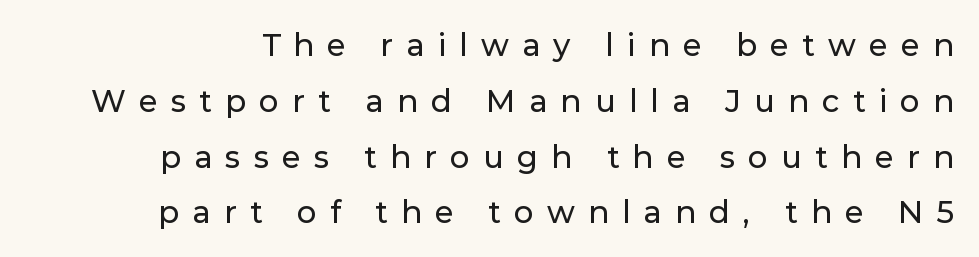
Here the designer chose a conventional face with non-uniform glyph widths. Style check: upright. You can tell from the bare stems that sans-serif type was used. Beneath every word, the page is bare. The letters are spread apart with noticeably loose tracking.
